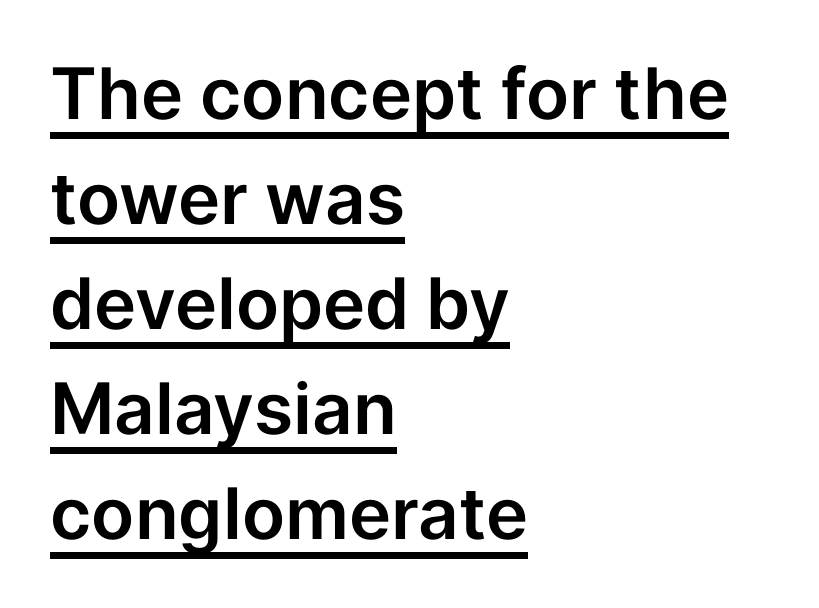
Q: Is the text italic (slanted)? A: No, it is upright.
Q: Is the typeface a serif or a sans-serif typeface? A: Sans-serif.
Q: Is the text underlined? A: Yes.
Q: How is the paragraph aligned? A: Left-aligned.
Q: Is the spacing between letters normal or unusually wide? A: Normal.
Q: Is the spacing between lines tight, normal or loose? A: Normal.
Q: Width (condensed, normal, or wide)? A: Normal.
Q: Stroke contrast? A: Low.
Q: x-height? A: Medium.
Q: Monospaced? A: No.
